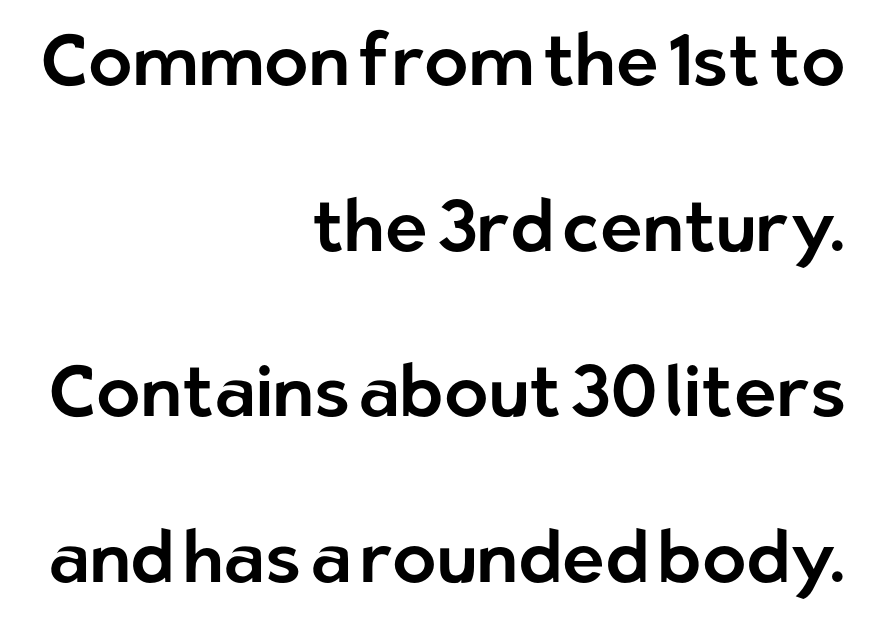
Q: Is the text italic (slanted)? A: No, it is upright.
Q: Is the typeface a serif or a sans-serif typeface? A: Sans-serif.
Q: Is the text underlined? A: No.
Q: How is the paragraph aligned? A: Right-aligned.
Q: Is the spacing between letters normal or unusually wide? A: Normal.
Q: Is the spacing between lines tight, normal or loose? A: Loose.
Q: Width (condensed, normal, or wide)? A: Normal.
Q: Stroke contrast? A: Low.
Q: x-height? A: Medium.
Q: Monospaced? A: No.
